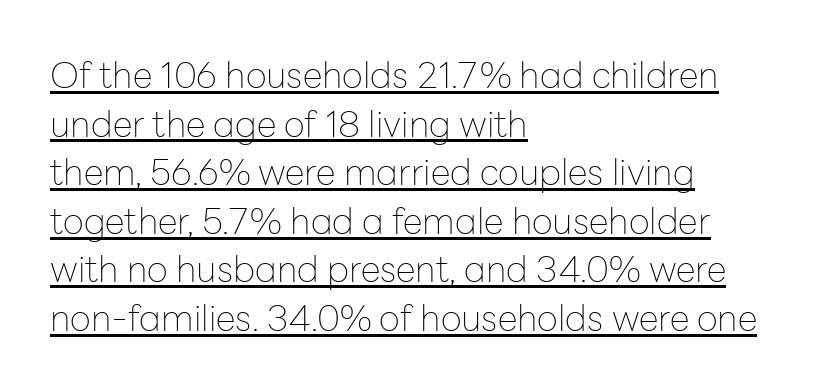
This sample carries an underscore along the baseline area. Vertical stems look standard width or narrower in stroke. Posture: upright roman. The paragraph shown leans on its left margin. The face used here is proportionally spaced, like ordinary book or web type.
